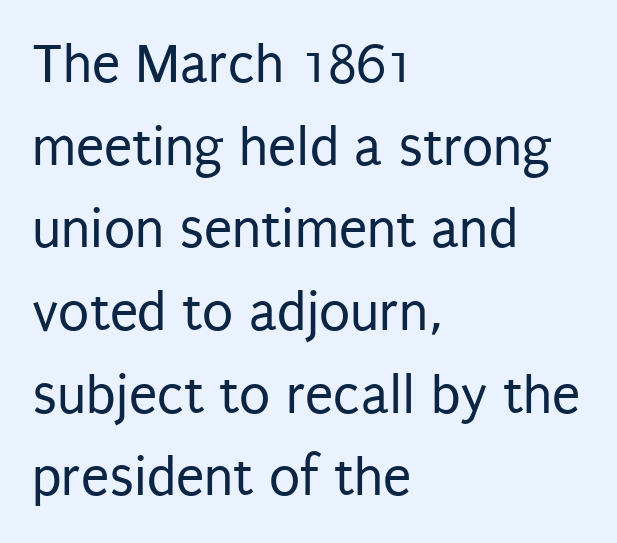
Q: Is the text bold? A: No.
Q: Is the text italic (slanted)? A: No, it is upright.
Q: Is the typeface a serif or a sans-serif typeface? A: Sans-serif.
Q: Is the text underlined? A: No.
Q: How is the paragraph aligned? A: Left-aligned.
Q: Is the spacing between letters normal or unusually wide? A: Normal.
Q: Is the spacing between lines tight, normal or loose? A: Normal.
Q: Width (condensed, normal, or wide)? A: Condensed.
Q: Stroke contrast? A: Low.
Q: x-height? A: Large.
Q: Monospaced? A: No.
